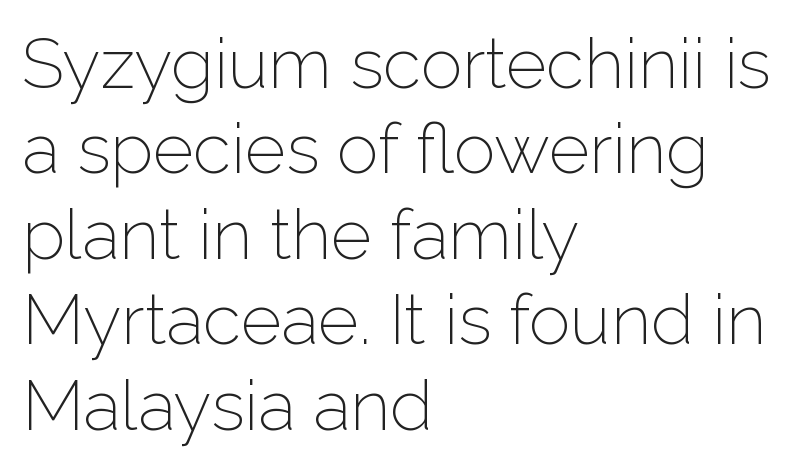
Q: Is the text bold? A: No.
Q: Is the text italic (slanted)? A: No, it is upright.
Q: Is the typeface a serif or a sans-serif typeface? A: Sans-serif.
Q: Is the text underlined? A: No.
Q: How is the paragraph aligned? A: Left-aligned.
Q: Is the spacing between letters normal or unusually wide? A: Normal.
Q: Width (condensed, normal, or wide)? A: Normal.
Q: Stroke contrast? A: Low.
Q: x-height? A: Medium.
Q: Monospaced? A: No.
